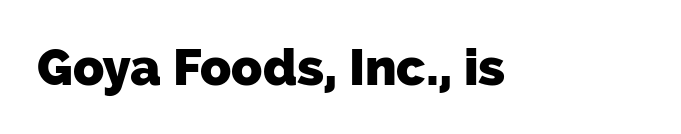
The image shows 51 px heavy sans-serif type; set normal letter spacing, not underlined; low stroke contrast and a medium x-height.
